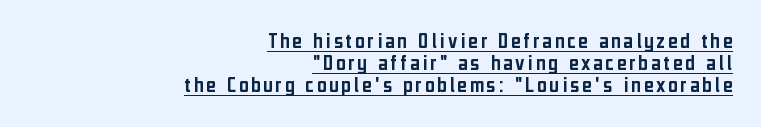
The passage shown is underscored from start to finish. Does the copy run flush right? Yes — the right margin is perfectly even. The rendering uses a small line-height, squeezing the rows. You can tell it's not italic because the verticals are truly vertical.
